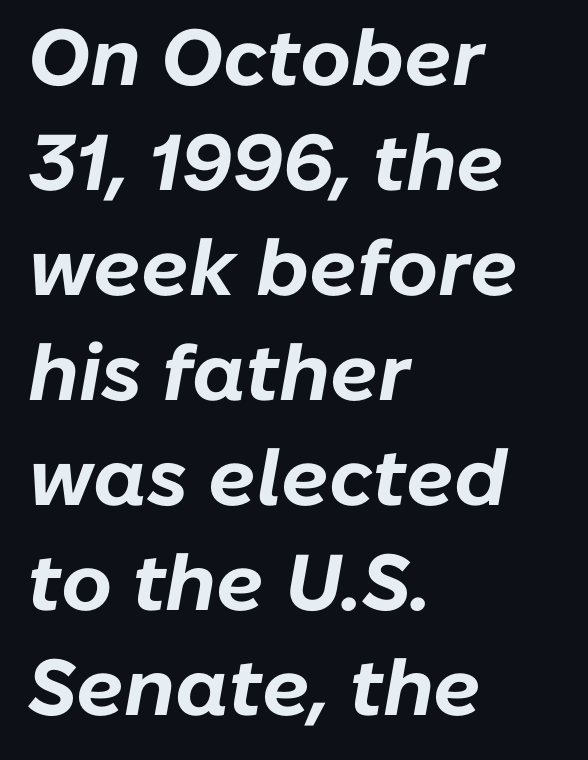
Has an underline been added? It has not. Weight: bold. Vertically, the passage feels balanced, rows spaced as you'd expect. The passage shown is typed in a proportional face where columns would drift.
